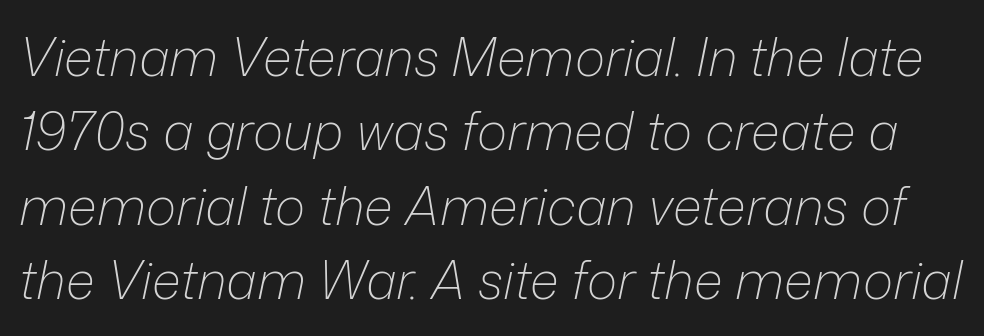
Q: Is the text bold? A: No.
Q: Is the text italic (slanted)? A: Yes, it leans right by about 12 degrees.
Q: Is the text underlined? A: No.
Q: Is the spacing between letters normal or unusually wide? A: Normal.
Q: Is the spacing between lines tight, normal or loose? A: Normal.
Q: Width (condensed, normal, or wide)? A: Normal.
Q: Stroke contrast? A: Low.
Q: x-height? A: Medium.
Q: Monospaced? A: No.
